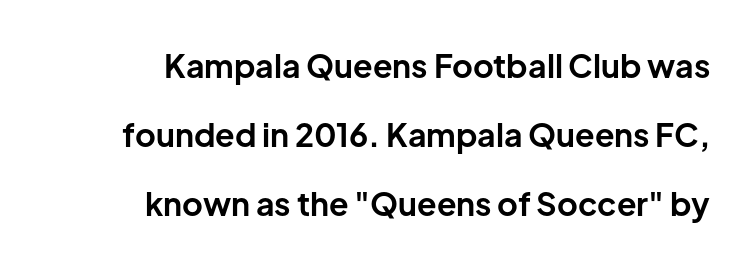
The image shows 32 px bold sans-serif type, upright; set right-aligned, loose line spacing (2.16x), normal letter spacing, not underlined; low stroke contrast and a medium x-height.
